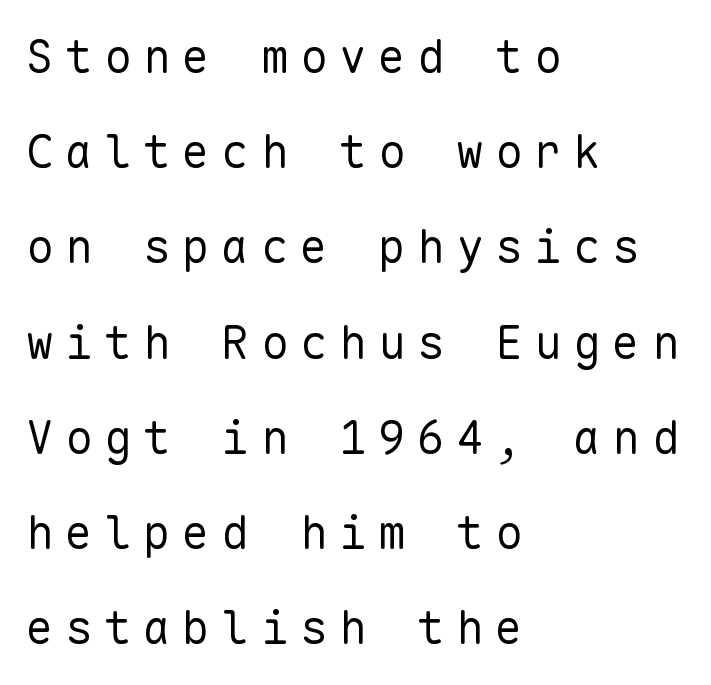
Just letters on the line, the space beneath them empty. These glyphs show unthickened strokes, regular width or finer. A student would call this left alignment; a typographer would say flush left, rag right. Regarding leading, the lines here are spaced well apart. Is the letter spacing exaggerated? Yes — the characters are pushed far apart.
